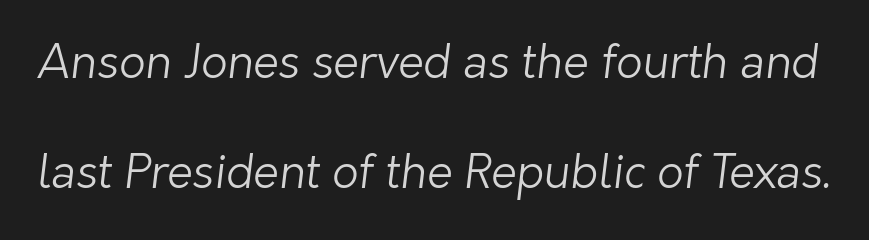
Is the letter spacing exaggerated? No — it looks like the ordinary default. Is the type heavy? It reads as light-to-regular instead. A sans-serif font was chosen for this passage. Unmarked baselines from the first word to the last.
